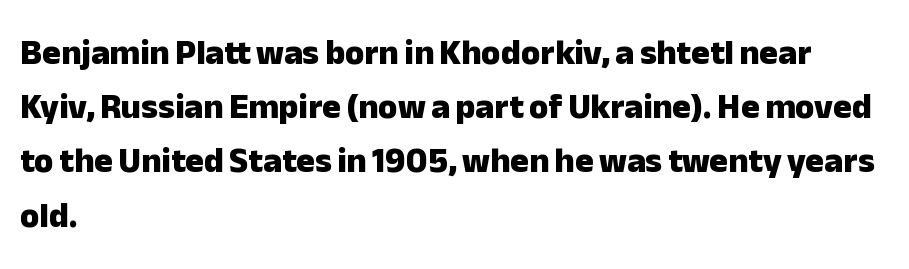
The image shows 35 px heavy sans-serif type, upright; set left-aligned, normal line spacing (1.55x), normal letter spacing, not underlined; low stroke contrast and a medium x-height.
